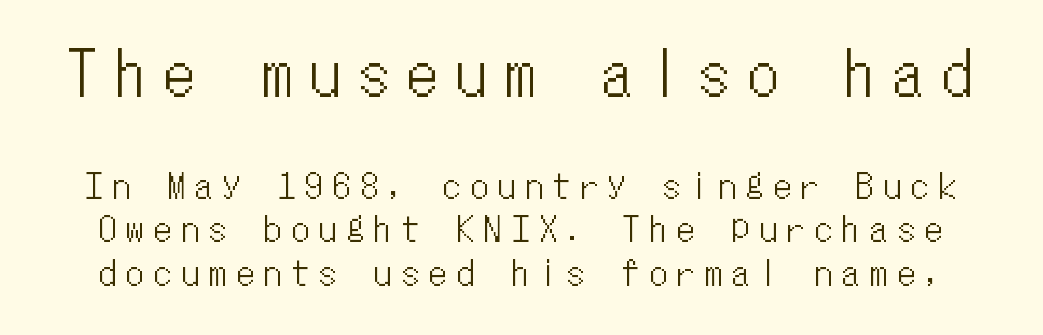
The image shows 60 px condensed type, upright, monospaced; set normal line spacing (1.28x), unusually wide letter spacing (+0.31 em), not underlined; the first (top) block is 1.76x larger; low stroke contrast and a medium x-height.
